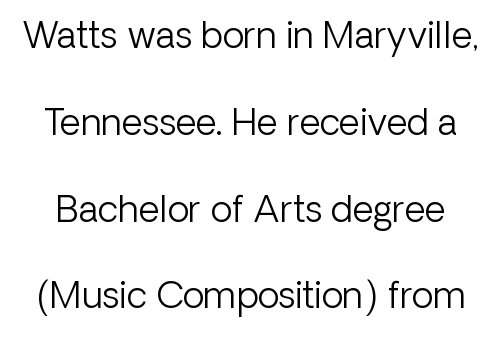
Q: Is the text bold? A: No.
Q: Is the text italic (slanted)? A: No, it is upright.
Q: Is the typeface a serif or a sans-serif typeface? A: Sans-serif.
Q: Is the text underlined? A: No.
Q: Is the spacing between letters normal or unusually wide? A: Normal.
Q: Is the spacing between lines tight, normal or loose? A: Loose.
Q: Width (condensed, normal, or wide)? A: Normal.
Q: Stroke contrast? A: Low.
Q: x-height? A: Medium.
Q: Monospaced? A: No.
